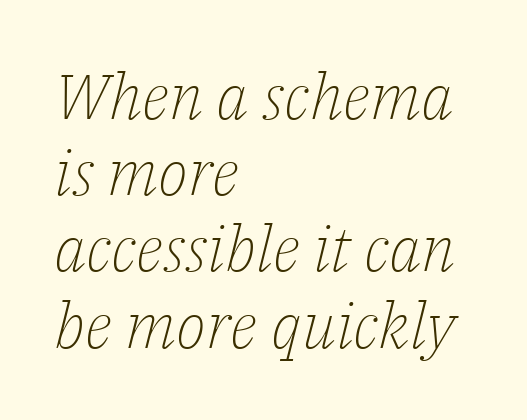
Does extra space separate the letters? No, they use regular spacing. The glyphs in this specimen are seriffed. Typeset ragged right — the left edge is the straight one. A clean baseline with only descenders dipping below it. Is this a fixed-width face? No — the glyphs have proportional, varying widths. The text carries the slant typical of an italic or oblique font.
